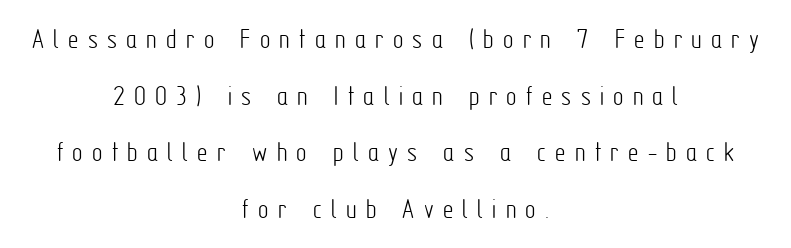
Display-style spreading of the glyphs; the letterfit is very open. This sample has the flowing, uneven cadence of proportional lettering. The gap between lines stays unmarked. Stems and bowls with no extra thickness — not bold. Vertically, the passage feels expansive, rows floating well apart. Ordinary non-slanted type is in use.
